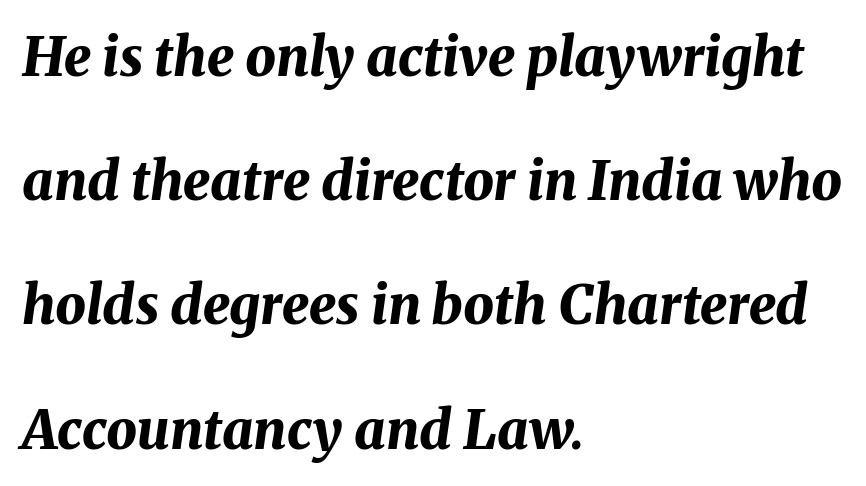
The image shows 54 px bold type, italic (leaning right); set left-aligned, loose line spacing (2.3x), normal letter spacing, not underlined; medium stroke contrast and a medium x-height.
